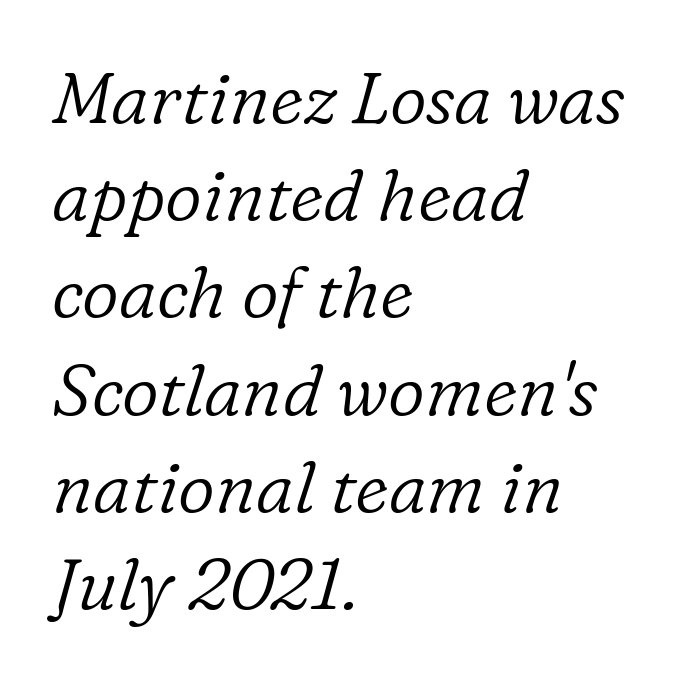
{"serif": "yes", "italic": "yes", "lean": "right", "slant_degrees": 16, "bold": "no", "weight": "light", "width": "normal", "stroke_contrast": "low", "x_height": "medium", "monospaced": "no", "underline": "no", "align": "left", "line_spacing": "normal", "line_spacing_ratio": 1.35, "letter_spacing": "normal", "letter_spacing_em": 0.0, "glyph_px": 72}
